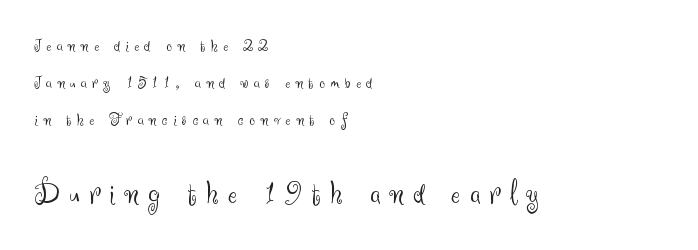
The image shows 34 px light sans-serif type, upright; set left-aligned, loose line spacing (1.96x), unusually wide letter spacing (+0.28 em), not underlined; the second (bottom) block is 1.79x larger; medium stroke contrast and a small x-height.
